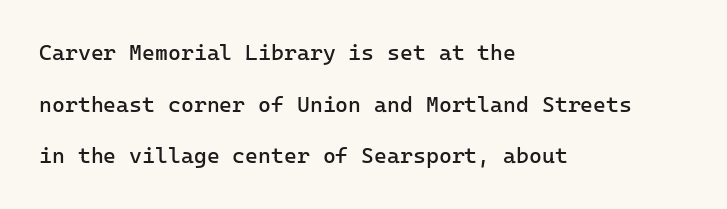
Q: Is the text bold? A: No.
Q: Is the text italic (slanted)? A: No, it is upright.
Q: Is the text underlined? A: No.
Q: How is the paragraph aligned? A: Left-aligned.
Q: Is the spacing between letters normal or unusually wide? A: Normal.
Q: Is the spacing between lines tight, normal or loose? A: Loose.
